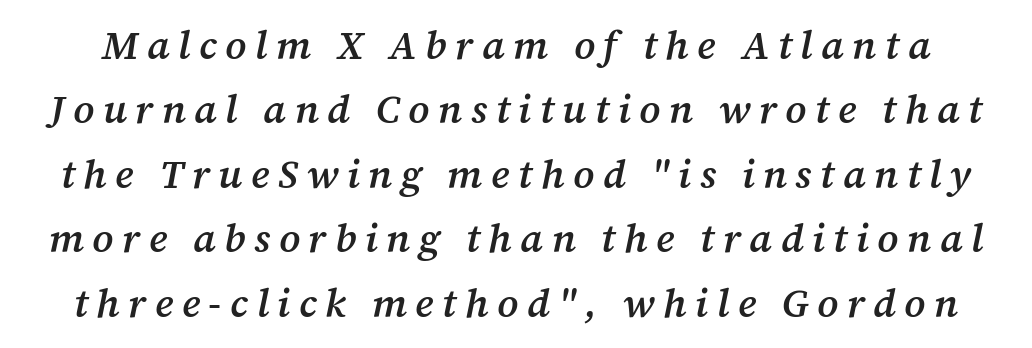
{"serif": "yes", "italic": "yes", "lean": "right", "slant_degrees": 12, "bold": "semi", "weight": "semibold", "width": "normal", "stroke_contrast": "medium", "x_height": "medium", "monospaced": "no", "underline": "no", "line_spacing": "normal", "line_spacing_ratio": 1.61, "letter_spacing": "wide", "letter_spacing_em": 0.21, "glyph_px": 40}
